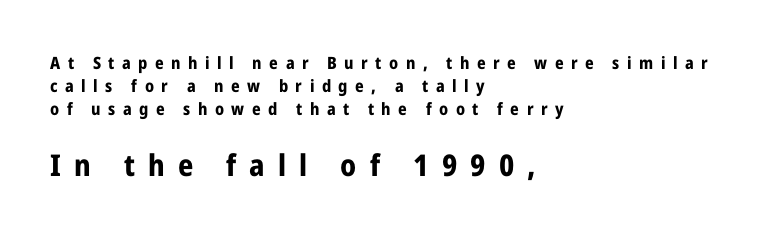
{"serif": "no", "italic": "no", "bold": "yes", "weight": "bold", "width": "condensed", "stroke_contrast": "low", "x_height": "medium", "monospaced": "no", "underline": "no", "align": "left", "line_spacing": "normal", "line_spacing_ratio": 1.36, "letter_spacing": "wide", "letter_spacing_em": 0.44, "larger_block": "second", "size_ratio": 1.76, "glyph_px": 30}
